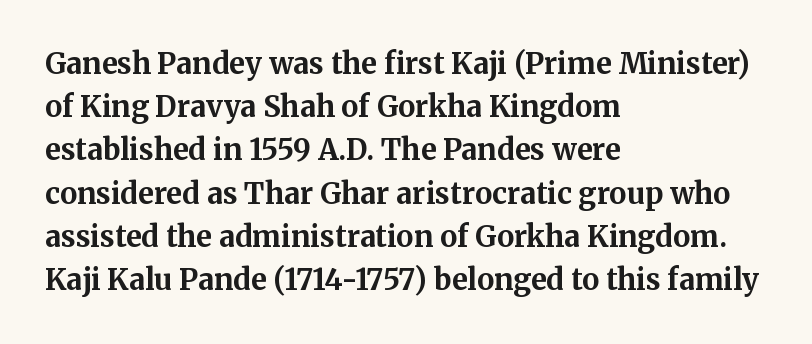
The image shows 29 px bold serif type, upright; set left-aligned, normal line spacing (1.49x), normal letter spacing, not underlined; medium stroke contrast and a medium x-height.
